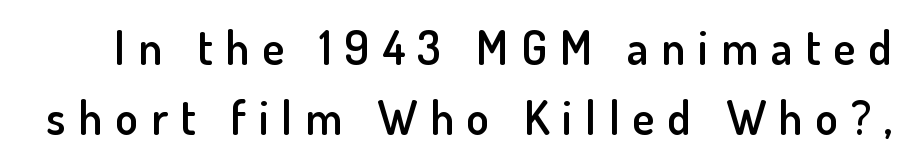
Has an underline been added? It has not. The line texture is sparse and dotted thanks to wide tracking. The font is running at a semibold setting, under full bold. Regular leading.
